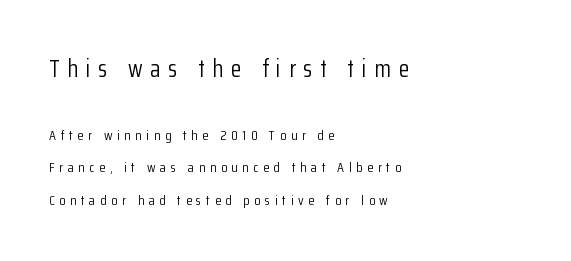
{"italic": "no", "bold": "no", "underline": "no", "align": "left", "line_spacing": "loose", "line_spacing_ratio": 2.32, "letter_spacing": "wide", "letter_spacing_em": 0.33, "larger_block": "first", "size_ratio": 1.71, "glyph_px": 24}
